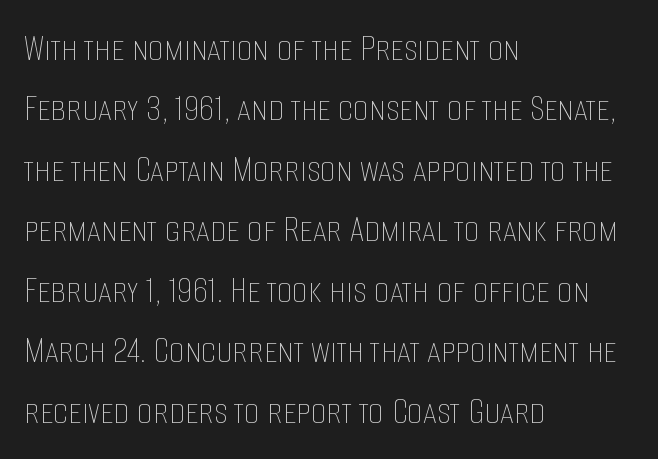
Q: Is the text bold? A: No.
Q: Is the text italic (slanted)? A: No, it is upright.
Q: Is the text underlined? A: No.
Q: How is the paragraph aligned? A: Left-aligned.
Q: Is the spacing between letters normal or unusually wide? A: Normal.
Q: Is the spacing between lines tight, normal or loose? A: Normal.
Q: Width (condensed, normal, or wide)? A: Condensed.
Q: Stroke contrast? A: Low.
Q: x-height? A: Large.
Q: Monospaced? A: No.
